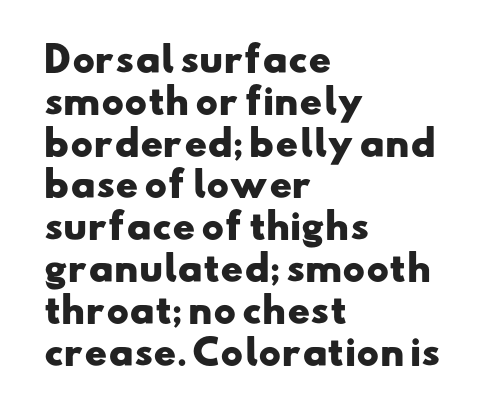
Q: Is the text bold? A: Yes.
Q: Is the typeface a serif or a sans-serif typeface? A: Sans-serif.
Q: Is the text underlined? A: No.
Q: How is the paragraph aligned? A: Left-aligned.
Q: Is the spacing between letters normal or unusually wide? A: Normal.
Q: Width (condensed, normal, or wide)? A: Wide.
Q: Stroke contrast? A: Low.
Q: x-height? A: Small.
Q: Monospaced? A: No.
